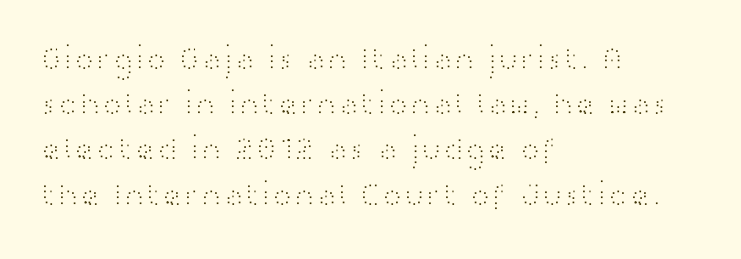
{"serif": "no", "italic": "no", "bold": "no", "weight": "light", "width": "wide", "stroke_contrast": "high", "x_height": "medium", "monospaced": "no", "underline": "no", "align": "left", "line_spacing": "normal", "line_spacing_ratio": 1.37, "letter_spacing": "normal", "letter_spacing_em": 0.0, "glyph_px": 33}
